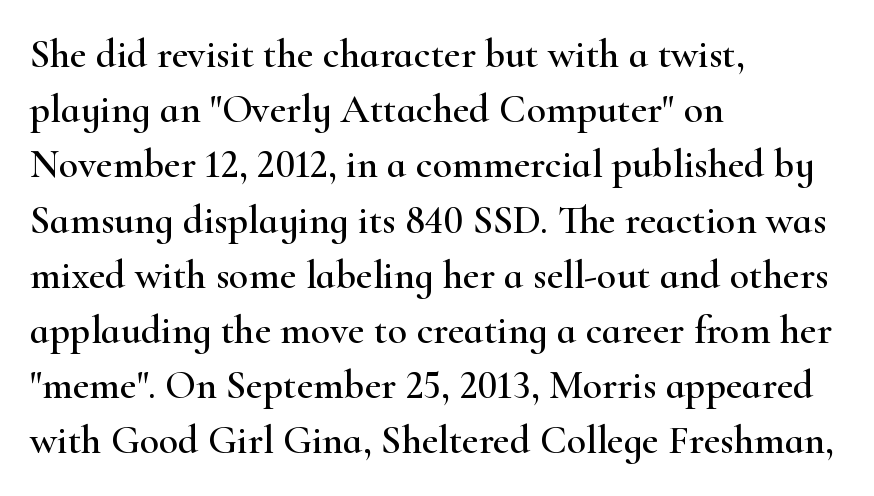
Q: Is the text italic (slanted)? A: No, it is upright.
Q: Is the typeface a serif or a sans-serif typeface? A: Serif.
Q: Is the text underlined? A: No.
Q: How is the paragraph aligned? A: Left-aligned.
Q: Is the spacing between letters normal or unusually wide? A: Normal.
Q: Is the spacing between lines tight, normal or loose? A: Normal.
Q: Width (condensed, normal, or wide)? A: Wide.
Q: Stroke contrast? A: High.
Q: x-height? A: Small.
Q: Monospaced? A: No.
